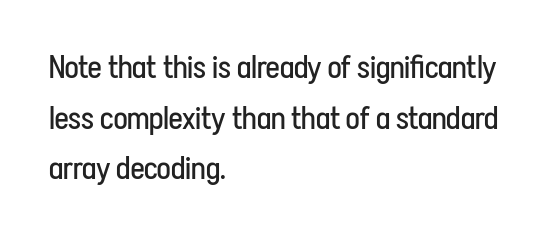
The image shows 32 px regular-weight, condensed sans-serif type, upright; set left-aligned, normal line spacing (1.58x), normal letter spacing, not underlined; low stroke contrast and a medium x-height.
